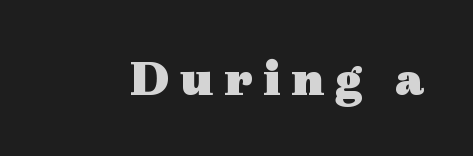
The image shows 52 px heavy, wide serif type, upright; set not underlined; a medium x-height.
